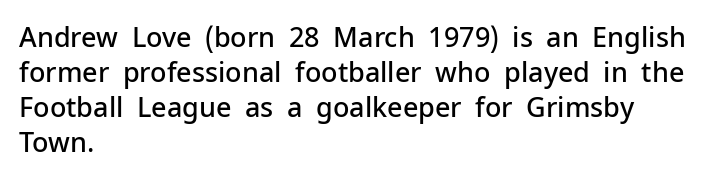
Q: Is the text bold? A: Semi-bold.
Q: Is the text italic (slanted)? A: No, it is upright.
Q: Is the text underlined? A: No.
Q: How is the paragraph aligned? A: Left-aligned.
Q: Is the spacing between letters normal or unusually wide? A: Normal.
Q: Is the spacing between lines tight, normal or loose? A: Normal.
